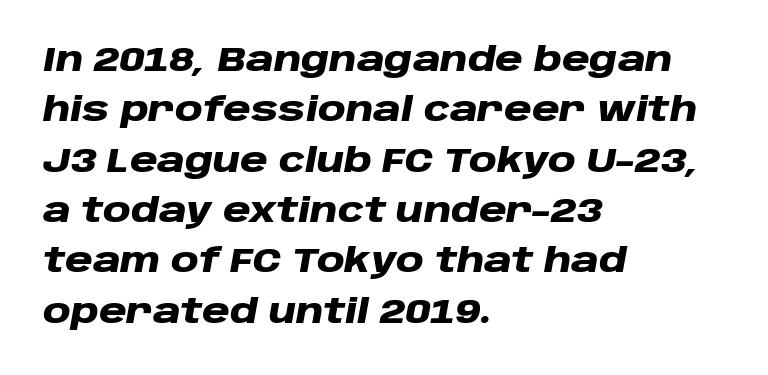
The passage is arranged the way most books set body copy — flush left. Does extra space separate the letters? No, they use regular spacing. The foot of each line stays bare and open. This is oblique type, the kind used for emphasis or titles. This is heavy type, rendered in bold. Looks like regular typesetting: each glyph gets only the width it needs.
